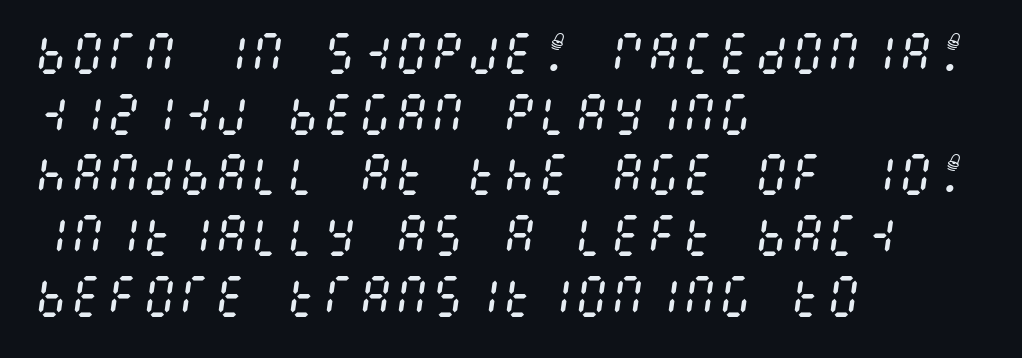
Q: Is the text bold? A: No.
Q: Is the text italic (slanted)? A: Yes, it leans right by about 8 degrees.
Q: Is the text underlined? A: No.
Q: How is the paragraph aligned? A: Left-aligned.
Q: Is the spacing between letters normal or unusually wide? A: Normal.
Q: Is the spacing between lines tight, normal or loose? A: Normal.
Q: Width (condensed, normal, or wide)? A: Condensed.
Q: Stroke contrast? A: Medium.
Q: x-height? A: Large.
